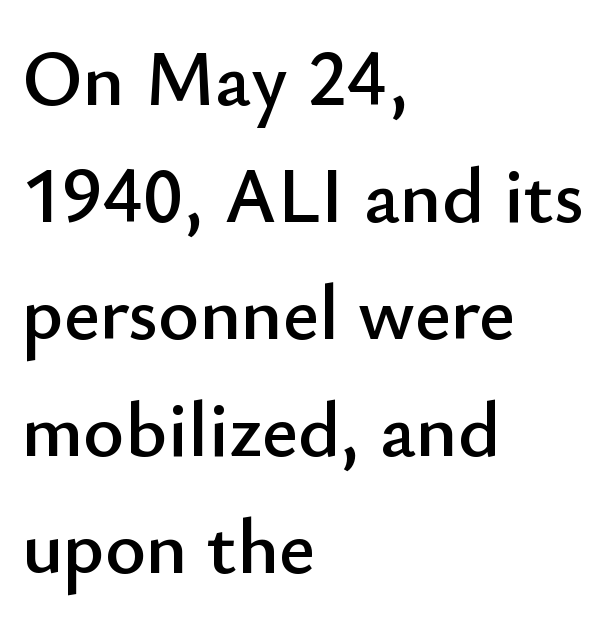
The image shows 78 px sans-serif type, upright; set left-aligned, normal line spacing (1.5x), normal letter spacing, not underlined; low stroke contrast and a small x-height.
